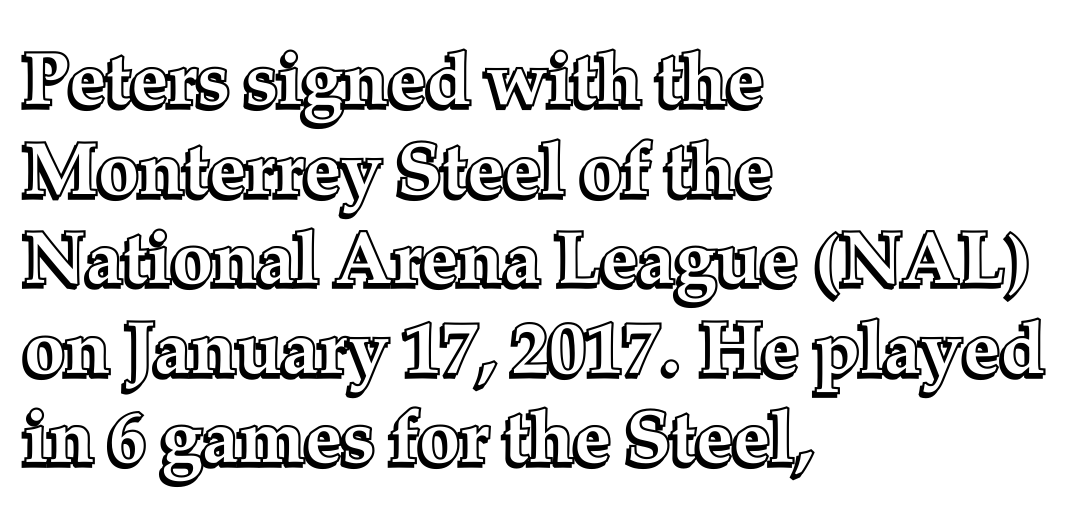
The image shows 74 px text type, upright; set left-aligned, line spacing 1.21x, normal letter spacing, not underlined; a medium x-height.
